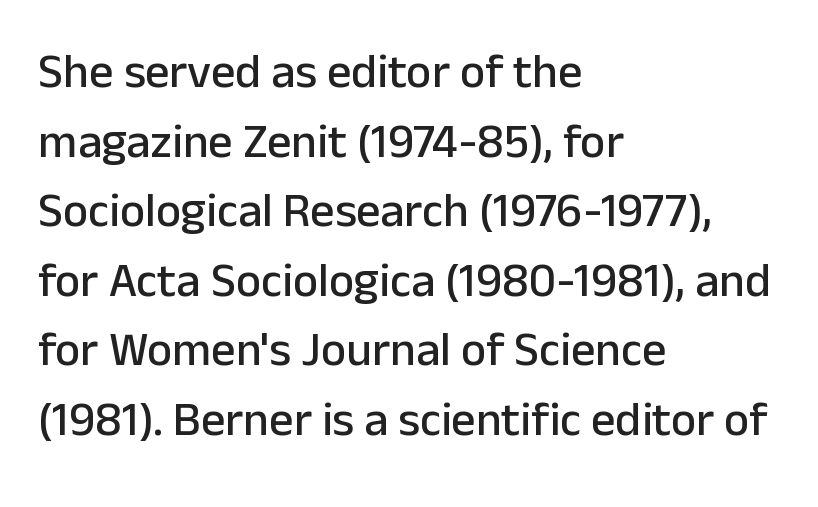
{"serif": "no", "italic": "no", "width": "normal", "stroke_contrast": "low", "x_height": "medium", "monospaced": "no", "underline": "no", "align": "left", "line_spacing": "normal", "line_spacing_ratio": 1.45, "letter_spacing": "normal", "letter_spacing_em": 0.0, "glyph_px": 48}
